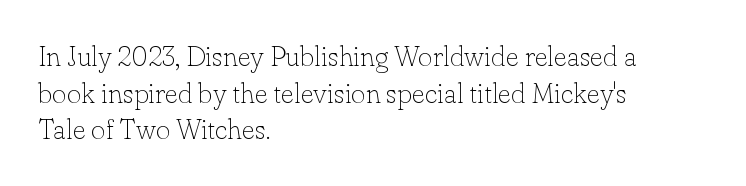
This is the regular roman posture of the typeface. Proportional: the letters do not fall into vertical columns. The letters look calm and open, with moderate or lighter stems. The space beneath each line is pristine and unruled. The type family on display is of the serif kind. Spacing between characters is what you'd get straight out of the box.
